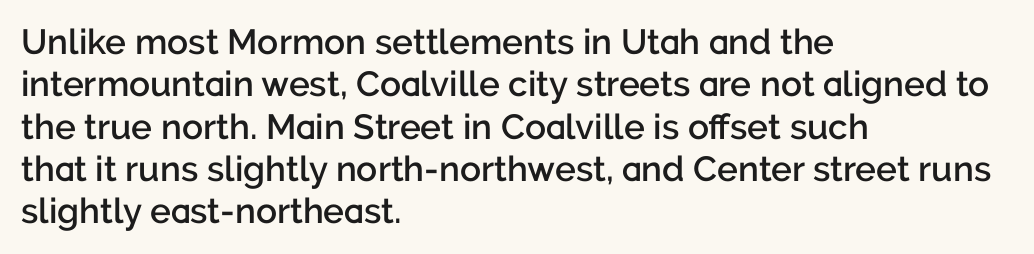
The foot of each line stays bare and open. Style check: upright. A student would call this left alignment; a typographer would say flush left, rag right. Serif or sans? Sans — the stroke terminals are bare.
